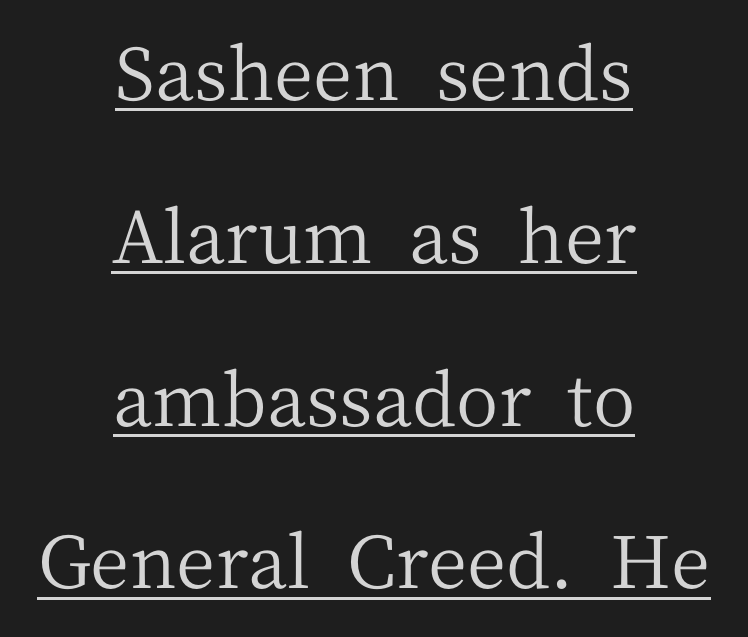
{"serif": "yes", "italic": "no", "bold": "no", "weight": "regular", "width": "normal", "stroke_contrast": "medium", "x_height": "medium", "monospaced": "no", "underline": "yes", "align": "center", "line_spacing": "loose", "line_spacing_ratio": 2.23, "letter_spacing": "normal", "letter_spacing_em": 0.0, "glyph_px": 73}
